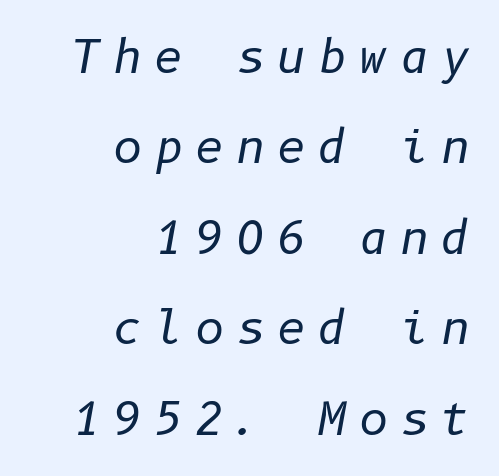
Compared with a typical body face, this is equally light or lighter still. You could only call the tracking loose — the letters float apart. Lines of text with bare space underneath. Notice how the passage keeps a crisp vertical edge on the right only.
